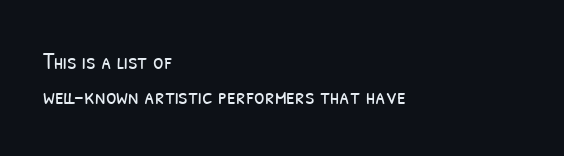
The image shows 24 px text type; set left-aligned, normal line spacing (1.47x), normal letter spacing, not underlined.
